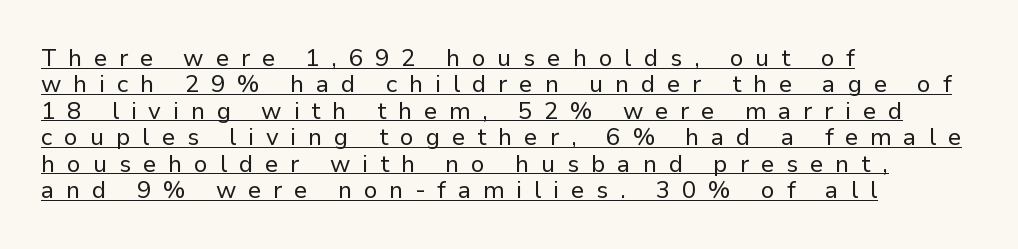
The image shows 24 px text type, upright; set left-aligned, tight line spacing (1.1x), unusually wide letter spacing (+0.49 em), underlined.
